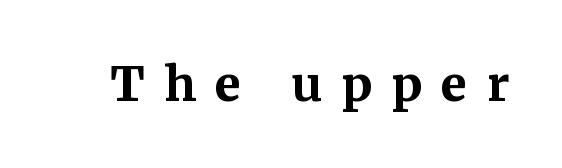
The image shows 48 px bold serif type, upright; set unusually wide letter spacing (+0.4 em), not underlined; medium stroke contrast and a medium x-height.
